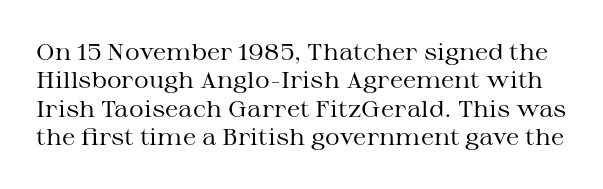
This reads as an unemphasized weight, regular at the heaviest. Nobody drew a line under any word here. The type is set solid horizontally, with unmodified tracking. You can tell it's not italic because the verticals are truly vertical.
